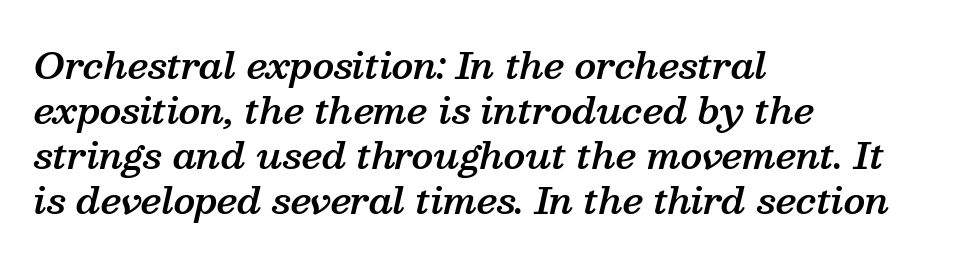
The image shows 36 px semibold serif type, italic (leaning right); set left-aligned, normal line spacing (1.25x), normal letter spacing, not underlined; medium stroke contrast and a medium x-height.
